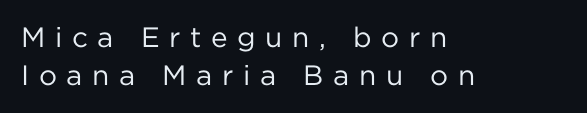
{"serif": "no", "italic": "no", "bold": "no", "weight": "regular", "width": "normal", "stroke_contrast": "low", "x_height": "medium", "monospaced": "no", "underline": "no", "align": "left", "line_spacing": "normal", "line_spacing_ratio": 1.36, "letter_spacing": "wide", "letter_spacing_em": 0.34, "glyph_px": 28}
